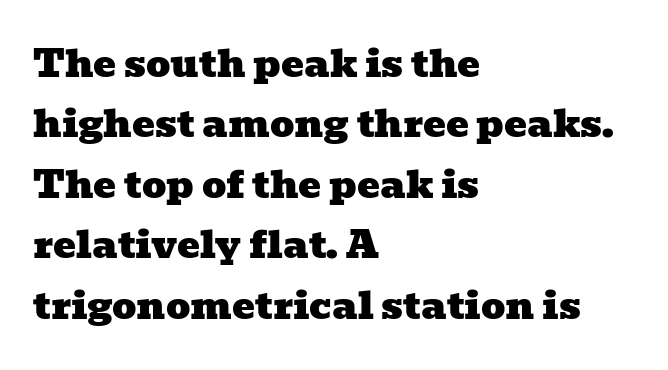
Does the type have serifs? Yes, each stem ends in a small foot. Spacing verdict: proportional, widths tailored to each character. Words appear dense and cohesive because spacing is normal. Teacher's note: observe the even left margin — that is flush-left alignment. Anything drawn beneath the words? Only blank space. The passage shown stacks its lines at a standard gap.
